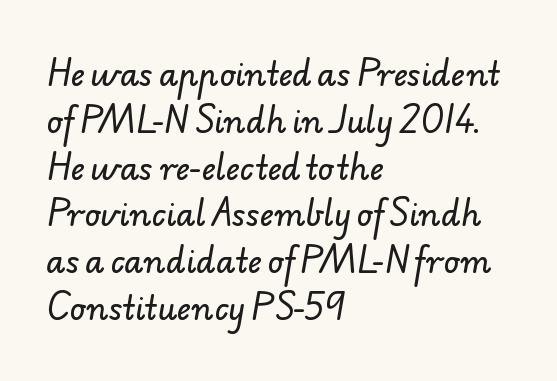
Q: Is the typeface a serif or a sans-serif typeface? A: Sans-serif.
Q: Is the text underlined? A: No.
Q: How is the paragraph aligned? A: Left-aligned.
Q: Is the spacing between letters normal or unusually wide? A: Normal.
Q: Is the spacing between lines tight, normal or loose? A: Normal.
Q: Width (condensed, normal, or wide)? A: Normal.
Q: Stroke contrast? A: Low.
Q: x-height? A: Small.
Q: Monospaced? A: No.
